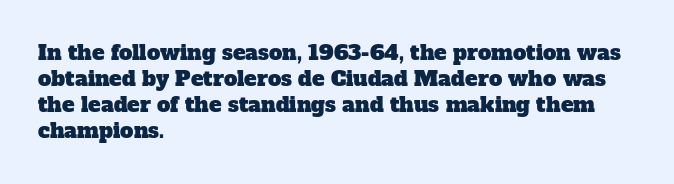
{"underline": "no", "align": "left", "line_spacing_ratio": 1.24, "letter_spacing": "normal", "letter_spacing_em": 0.0, "glyph_px": 21}
